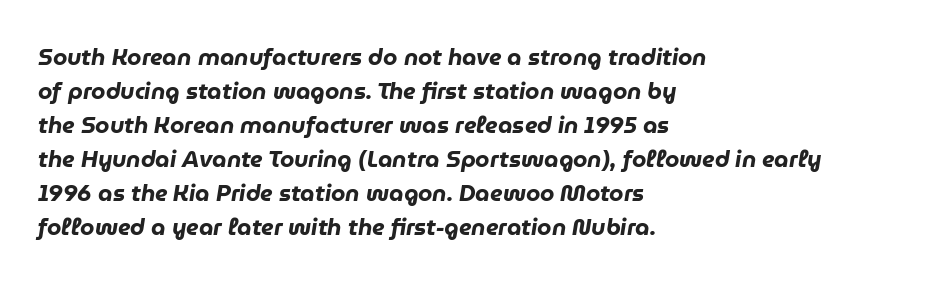
Q: Is the text bold? A: Yes.
Q: Is the text italic (slanted)? A: Yes, it leans right by about 9 degrees.
Q: Is the text underlined? A: No.
Q: How is the paragraph aligned? A: Left-aligned.
Q: Is the spacing between letters normal or unusually wide? A: Normal.
Q: Is the spacing between lines tight, normal or loose? A: Normal.
